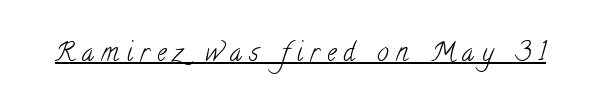
Q: Is the text bold? A: No.
Q: Is the text underlined? A: Yes.
Q: Is the spacing between letters normal or unusually wide? A: Unusually wide.
